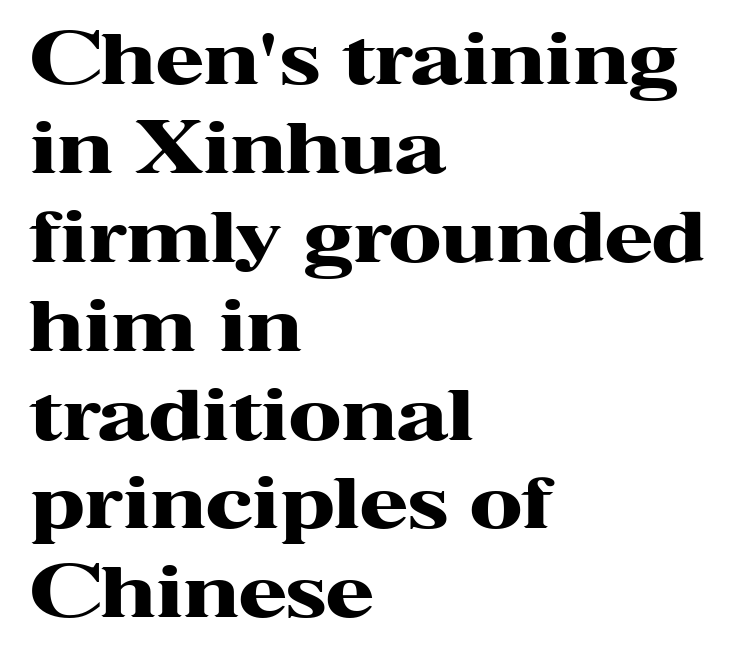
Q: Is the text bold? A: Yes.
Q: Is the text italic (slanted)? A: No, it is upright.
Q: Is the typeface a serif or a sans-serif typeface? A: Serif.
Q: Is the text underlined? A: No.
Q: How is the paragraph aligned? A: Left-aligned.
Q: Is the spacing between letters normal or unusually wide? A: Normal.
Q: Is the spacing between lines tight, normal or loose? A: Normal.
Q: Width (condensed, normal, or wide)? A: Wide.
Q: Stroke contrast? A: High.
Q: x-height? A: Medium.
Q: Monospaced? A: No.
